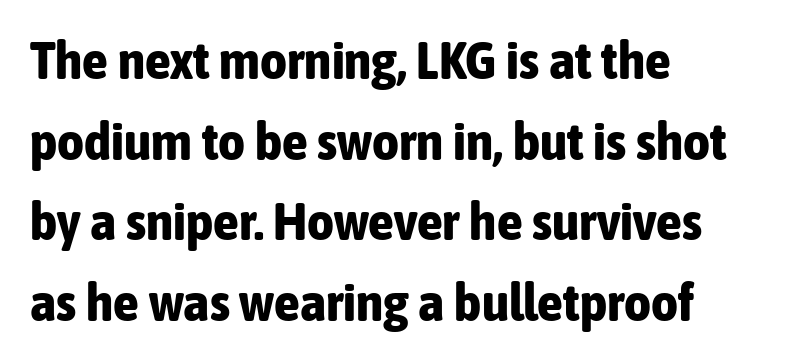
The strip under each line holds only bare page. Is there any slant? The stems are plumb. The letters advance in unequal steps, a hallmark of proportional type. Compared with an ordinary text face, these strokes are far heavier — a full bold. The passage shown stacks its lines at a standard gap. Tracking here is standard; glyphs follow each other at the usual distance.
